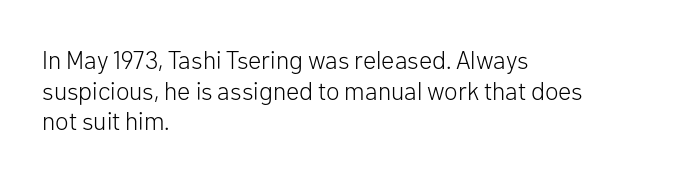
The image shows 25 px text type, upright; set left-aligned, line spacing 1.23x, normal letter spacing, not underlined.
